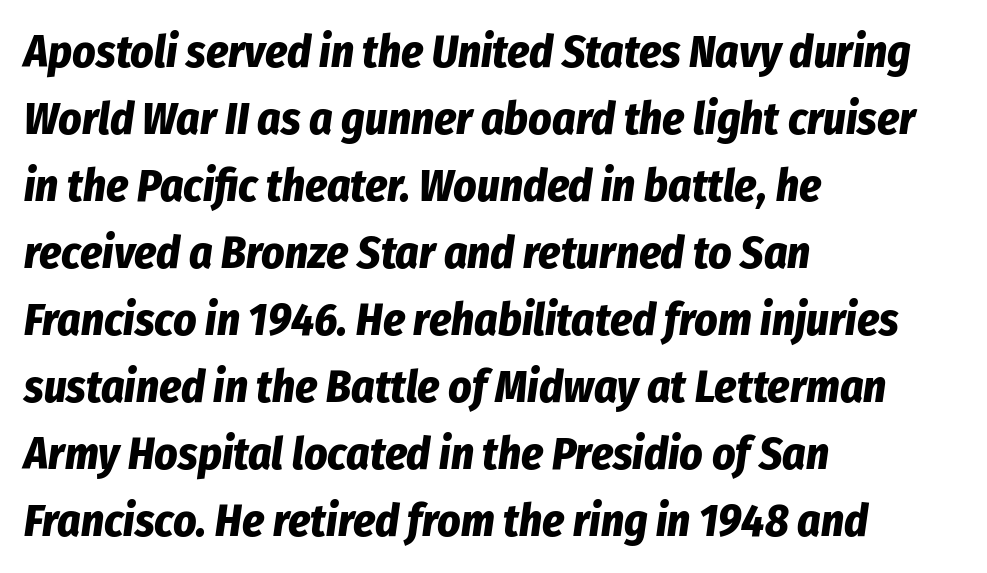
Q: Is the text bold? A: Yes.
Q: Is the text italic (slanted)? A: Yes, it leans right by about 8 degrees.
Q: Is the text underlined? A: No.
Q: How is the paragraph aligned? A: Left-aligned.
Q: Is the spacing between letters normal or unusually wide? A: Normal.
Q: Is the spacing between lines tight, normal or loose? A: Normal.
Q: Width (condensed, normal, or wide)? A: Condensed.
Q: Stroke contrast? A: Low.
Q: x-height? A: Medium.
Q: Monospaced? A: No.
